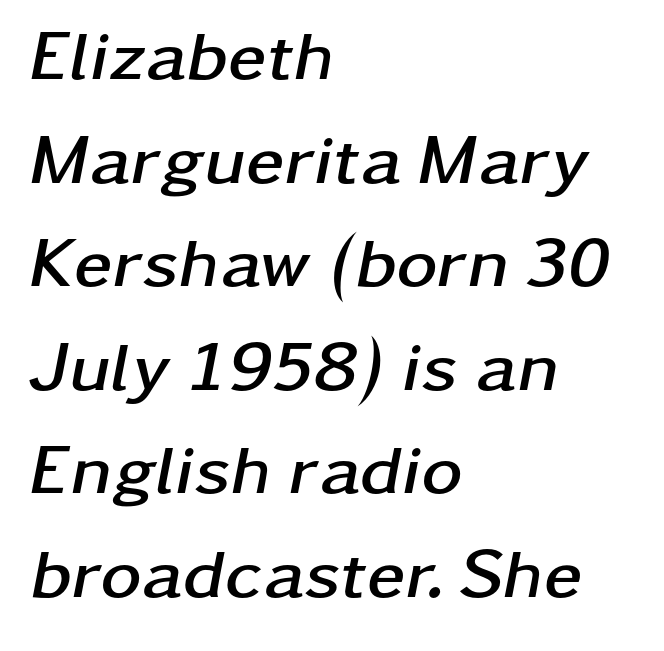
{"italic": "yes", "lean": "right", "slant_degrees": 11, "bold": "yes", "weight": "semibold", "width": "wide", "stroke_contrast": "low", "x_height": "medium", "monospaced": "no", "underline": "no", "align": "left", "line_spacing": "normal", "line_spacing_ratio": 1.48, "letter_spacing": "normal", "letter_spacing_em": 0.0, "glyph_px": 70}
